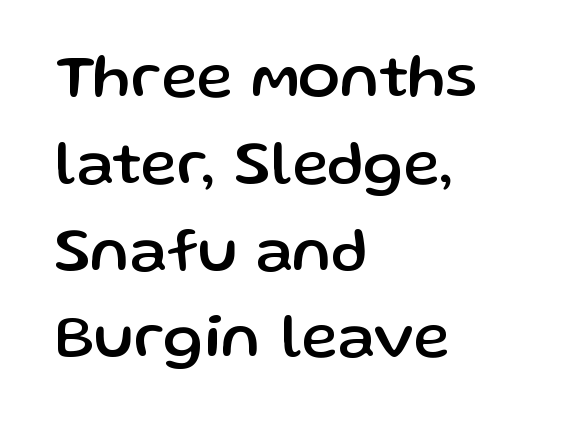
The image shows 62 px sans-serif type, upright; set left-aligned, normal line spacing (1.4x), normal letter spacing, not underlined; low stroke contrast and a medium x-height.
